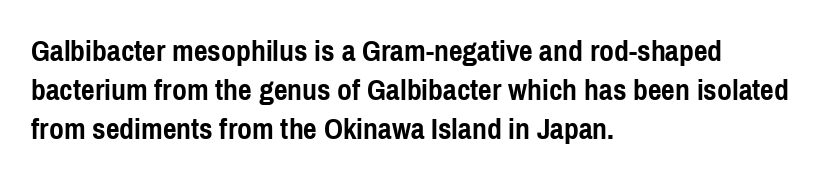
{"serif": "no", "italic": "no", "bold": "yes", "weight": "semibold", "width": "condensed", "x_height": "medium", "monospaced": "no", "underline": "no", "align": "left", "line_spacing": "normal", "line_spacing_ratio": 1.3, "letter_spacing": "normal", "letter_spacing_em": 0.0, "glyph_px": 30}
